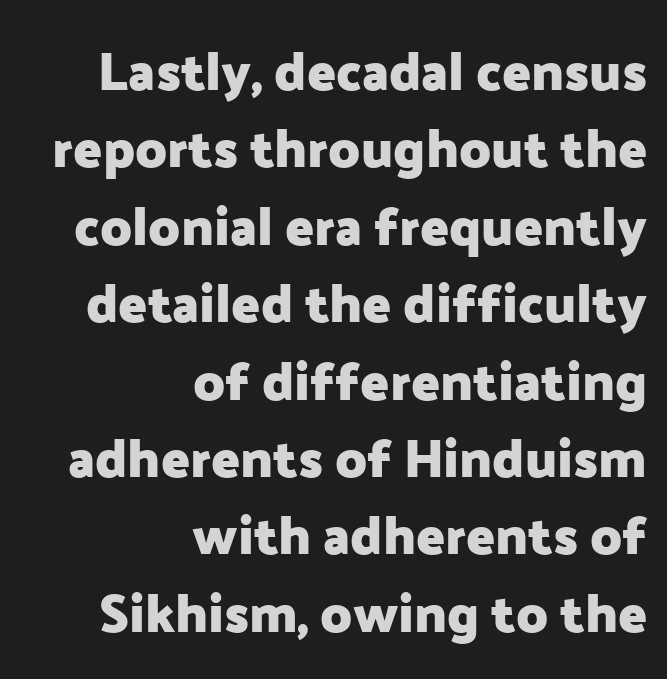
Q: Is the text bold? A: Yes.
Q: Is the text italic (slanted)? A: No, it is upright.
Q: Is the typeface a serif or a sans-serif typeface? A: Sans-serif.
Q: Is the text underlined? A: No.
Q: How is the paragraph aligned? A: Right-aligned.
Q: Is the spacing between letters normal or unusually wide? A: Normal.
Q: Is the spacing between lines tight, normal or loose? A: Normal.
Q: Width (condensed, normal, or wide)? A: Normal.
Q: Stroke contrast? A: Low.
Q: x-height? A: Medium.
Q: Monospaced? A: No.
